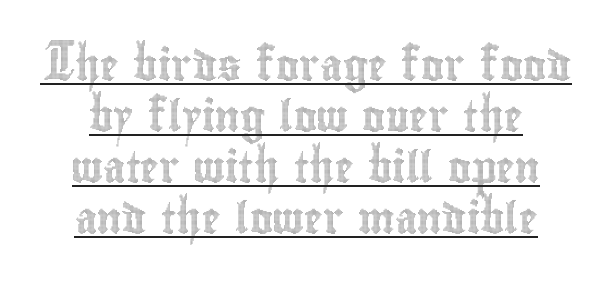
Q: Is the text italic (slanted)? A: No, it is upright.
Q: Is the text underlined? A: Yes.
Q: Is the spacing between letters normal or unusually wide? A: Normal.
Q: Is the spacing between lines tight, normal or loose? A: Normal.
Q: Width (condensed, normal, or wide)? A: Condensed.
Q: x-height? A: Small.
Q: Monospaced? A: No.
